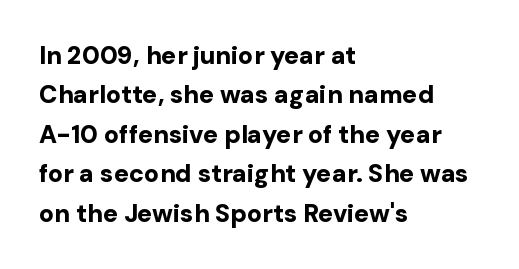
The image shows 25 px bold type, upright; set left-aligned, normal line spacing (1.58x), normal letter spacing, not underlined.
